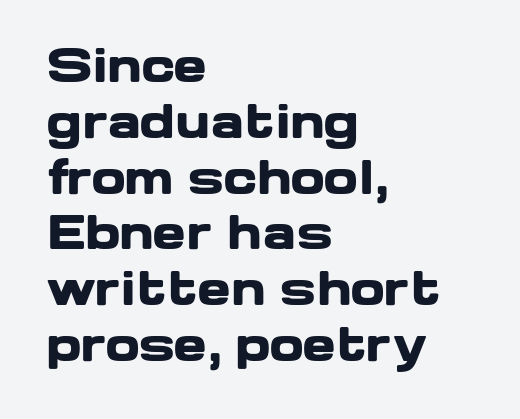
The image shows 45 px heavy, wide sans-serif type, upright; set left-aligned, line spacing 1.24x, normal letter spacing, not underlined; low stroke contrast and a medium x-height.
